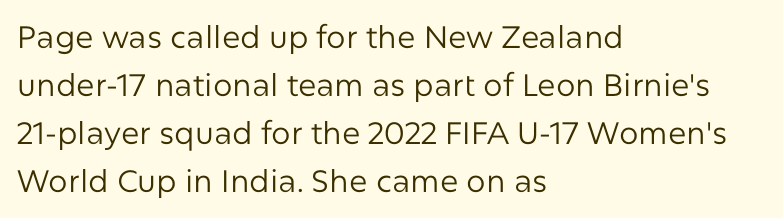
The foot of each line stays bare and open. Heft: none added — not bold. The passage shown is typed in a proportional face where columns would drift. The letters carry no serifs — their stems end cleanly without finishing strokes.
